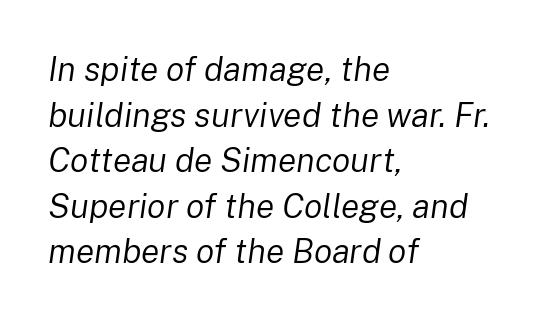
The image shows 34 px regular-weight type, italic (leaning right); set left-aligned, normal line spacing (1.34x), normal letter spacing, not underlined; low stroke contrast and a medium x-height.
